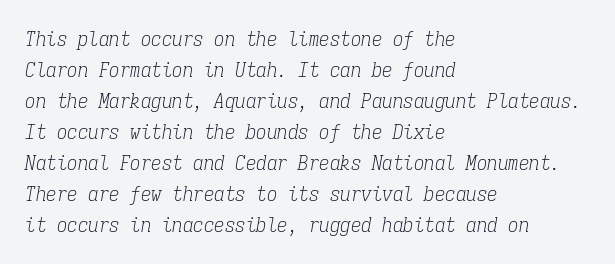
Q: Is the text bold? A: No.
Q: Is the text italic (slanted)? A: Yes, it leans right by about 9 degrees.
Q: Is the text underlined? A: No.
Q: How is the paragraph aligned? A: Left-aligned.
Q: Is the spacing between letters normal or unusually wide? A: Normal.
Q: Is the spacing between lines tight, normal or loose? A: Normal.
